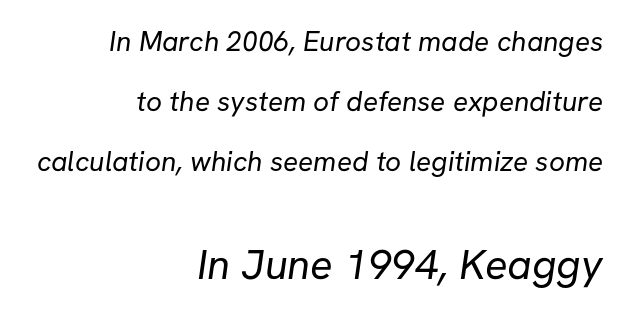
Q: Is the text bold? A: No.
Q: Is the typeface a serif or a sans-serif typeface? A: Sans-serif.
Q: Is the text underlined? A: No.
Q: How is the paragraph aligned? A: Right-aligned.
Q: Is the spacing between letters normal or unusually wide? A: Normal.
Q: Is the spacing between lines tight, normal or loose? A: Loose.
Q: Which block of text is set in a larger size, the first (top) or the second (bottom)? A: The second (bottom) one.
Q: Width (condensed, normal, or wide)? A: Normal.
Q: Stroke contrast? A: Low.
Q: x-height? A: Medium.
Q: Monospaced? A: No.
